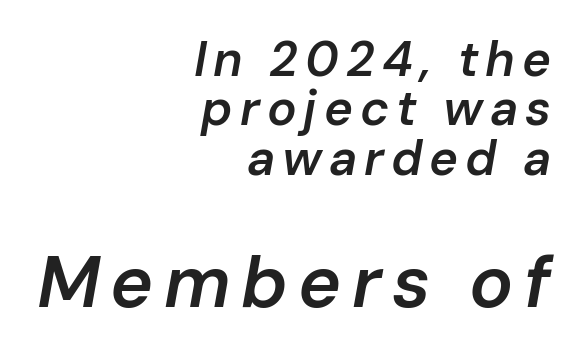
A bare baseline throughout the passage. Style check: oblique. Size hierarchy here favors the trailing block over the leading one. Right-aligned paragraph, ragged on the left. Think of a printed novel: that variable character pitch is what you see here. Closely set lines give the paragraph a compact silhouette.
